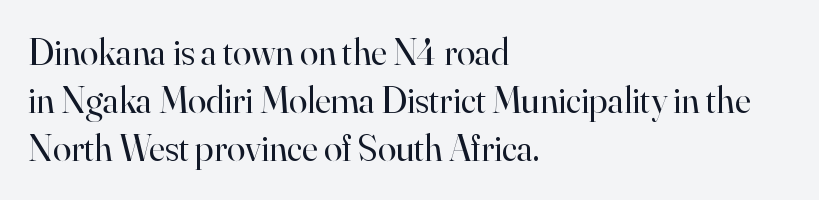
This rendering leaves character spacing at its baseline value. Posture: straight, roman, zero tilt. Words float on clear page, feet unadorned. Weight: not bold — regular or lighter. Notice how descenders clear the ascenders below comfortably — that's standard leading.
